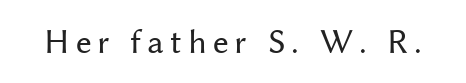
Serif or sans? Sans — the stroke terminals are bare. Style check: upright. Looks like regular typesetting: each glyph gets only the width it needs. Each row of text sits above clean, open space.
